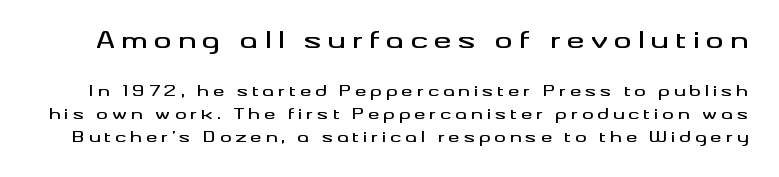
Clear beneath every line of the passage. Leading: standard. Posture: vertical. Note: larger setting up top, smaller setting below. Letter spacing: wide.
